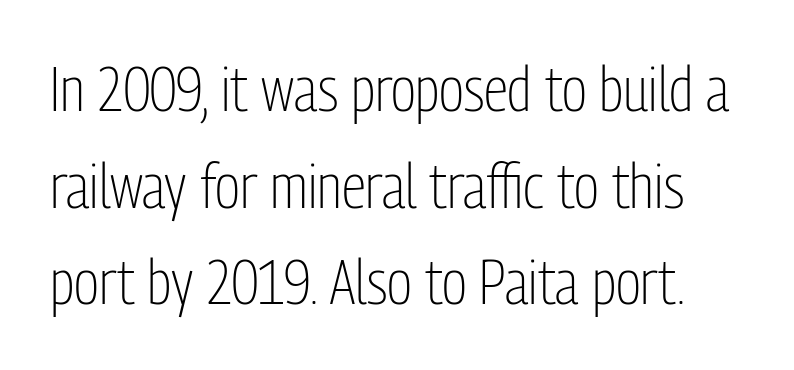
Type style note: lacks serifs. Evenly set lines give the paragraph a standard silhouette. Beneath every word, the page is bare. Proportional: the letters do not fall into vertical columns.
